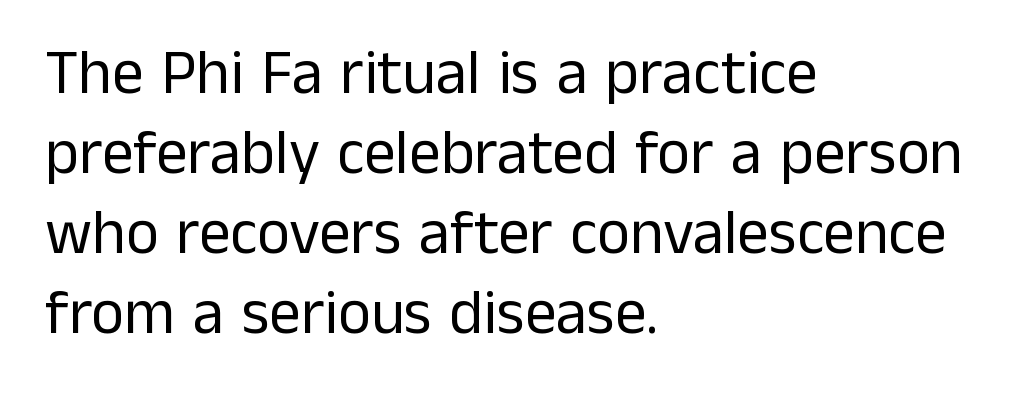
Leading: standard. Looks like regular typesetting: each glyph gets only the width it needs. In CSS terms this would be text-align: left. Each row of text sits above clean, open space. The letterforms sit shoulder to shoulder at normal distance. Is this a heavy cut? Hardly; it is regular or lighter.
